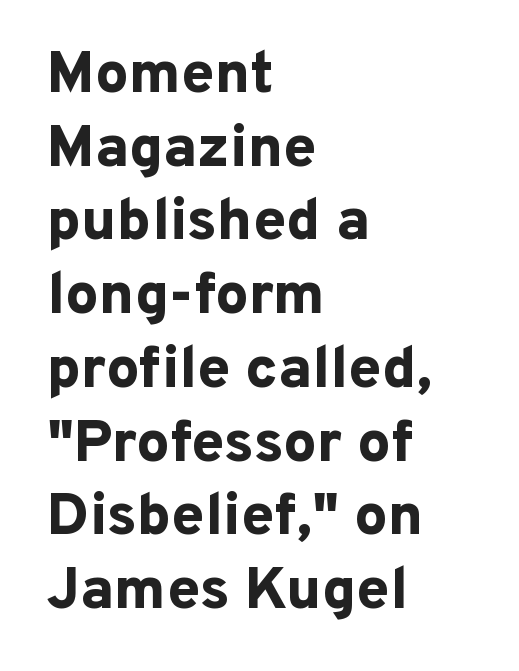
{"serif": "no", "italic": "no", "bold": "yes", "weight": "bold", "width": "normal", "stroke_contrast": "low", "x_height": "medium", "monospaced": "no", "underline": "no", "align": "left", "line_spacing": "normal", "line_spacing_ratio": 1.25, "letter_spacing": "normal", "letter_spacing_em": 0.0, "glyph_px": 59}
